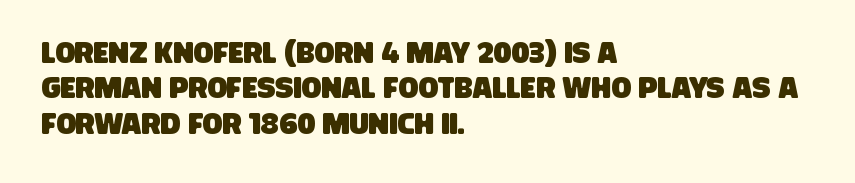
Q: Is the typeface a serif or a sans-serif typeface? A: Sans-serif.
Q: Is the text underlined? A: No.
Q: How is the paragraph aligned? A: Left-aligned.
Q: Is the spacing between letters normal or unusually wide? A: Normal.
Q: Width (condensed, normal, or wide)? A: Condensed.
Q: Stroke contrast? A: Low.
Q: x-height? A: Large.
Q: Monospaced? A: No.
